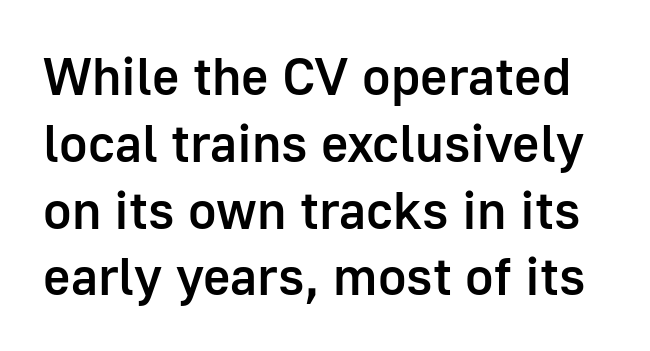
The passage shown is typeset with a sans-serif family. Strokes here are thickened, but only to semibold level. Descenders hang freely into open space. A typesetter would call this zero additional tracking. Is this a fixed-width face? No — the glyphs have proportional, varying widths. Students, observe: this is what conventionally led text looks like.
